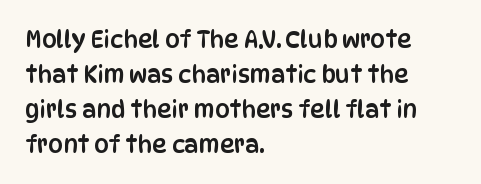
Q: Is the text italic (slanted)? A: No, it is upright.
Q: Is the text underlined? A: No.
Q: How is the paragraph aligned? A: Left-aligned.
Q: Is the spacing between letters normal or unusually wide? A: Normal.
Q: Is the spacing between lines tight, normal or loose? A: Normal.
